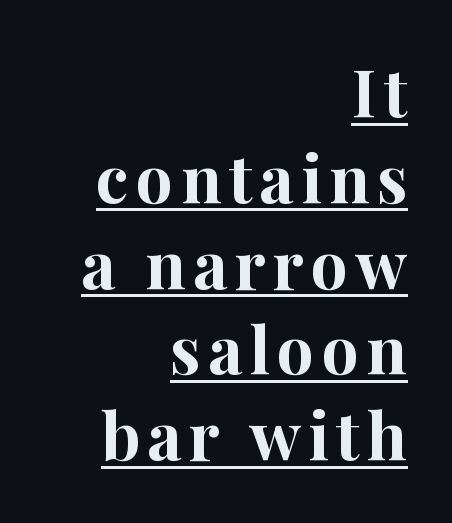
Q: Is the text bold? A: Yes.
Q: Is the text italic (slanted)? A: No, it is upright.
Q: Is the typeface a serif or a sans-serif typeface? A: Serif.
Q: Is the text underlined? A: Yes.
Q: How is the paragraph aligned? A: Right-aligned.
Q: Is the spacing between lines tight, normal or loose? A: Normal.
Q: Width (condensed, normal, or wide)? A: Normal.
Q: Stroke contrast? A: High.
Q: x-height? A: Medium.
Q: Monospaced? A: No.
